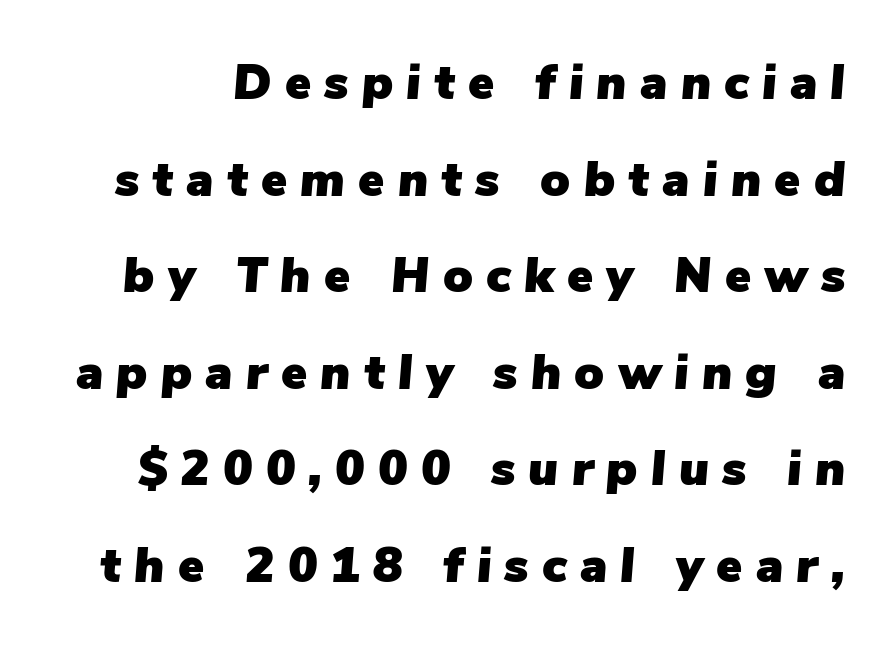
Summary of vertical rhythm: relaxed, with wide interline spacing. An italicized treatment has been applied to the whole sample. Is this a fixed-width face? No — the glyphs have proportional, varying widths. Glyph-to-glyph distance is far greater than everyday printed text. Rule under the text: the space is simply empty.
